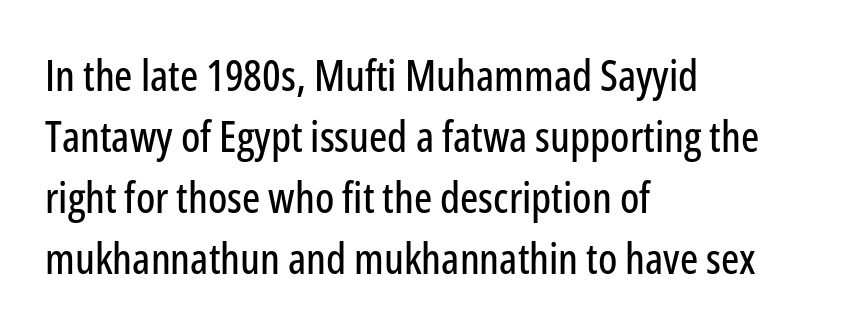
{"serif": "no", "italic": "no", "width": "condensed", "stroke_contrast": "low", "x_height": "medium", "monospaced": "no", "underline": "no", "align": "left", "line_spacing": "normal", "line_spacing_ratio": 1.42, "letter_spacing": "normal", "letter_spacing_em": 0.0, "glyph_px": 43}
